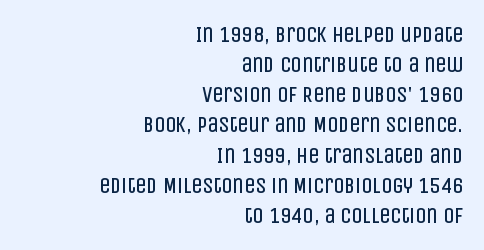
Q: Is the text bold? A: No.
Q: Is the text italic (slanted)? A: No, it is upright.
Q: Is the text underlined? A: No.
Q: How is the paragraph aligned? A: Right-aligned.
Q: Is the spacing between letters normal or unusually wide? A: Normal.
Q: Is the spacing between lines tight, normal or loose? A: Normal.
